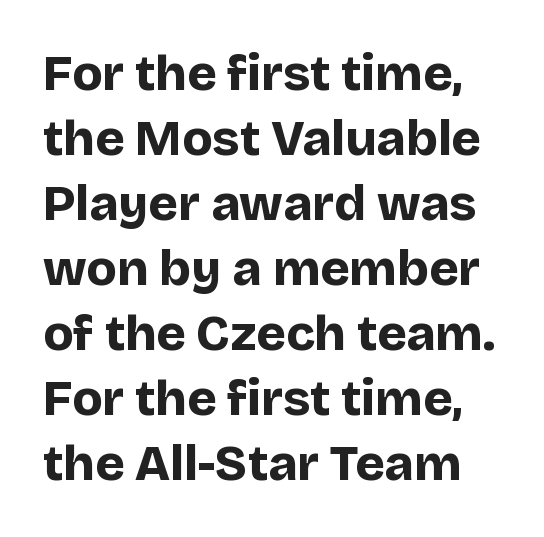
A full-strength bold gives these letters their thick strokes. Bare-footed words on every line. The letters advance in unequal steps, a hallmark of proportional type. The typography opts for an upright posture over an oblique one. Regular leading. The type family on display is of the sans-serif kind.
